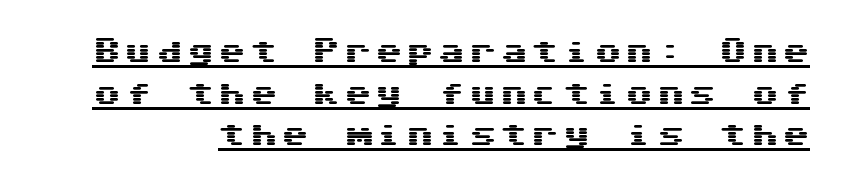
If you measured baseline to baseline, you'd find a middling distance. Honestly, the underline is the first thing you notice here. The axis of the letterforms is exactly vertical.
